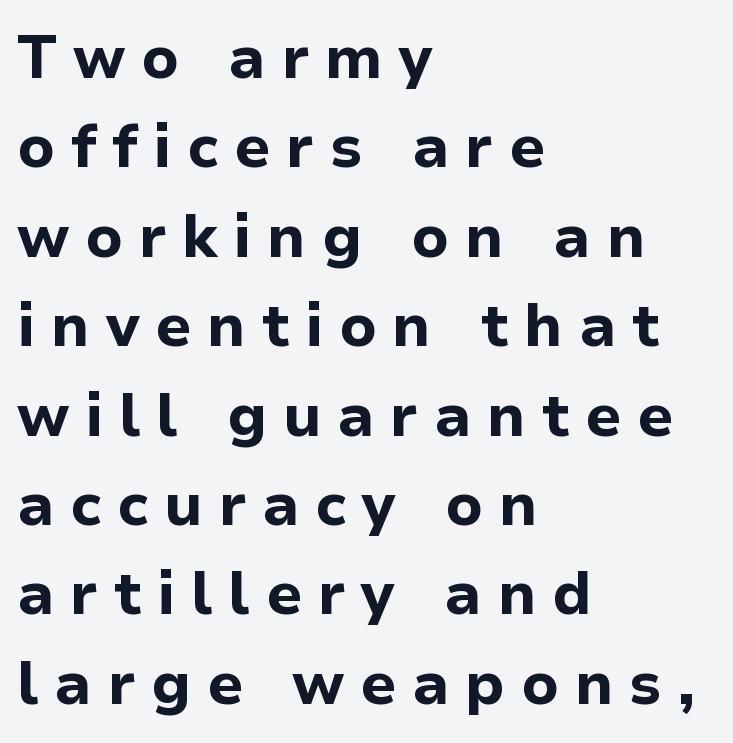
Q: Is the text bold? A: Yes.
Q: Is the text italic (slanted)? A: No, it is upright.
Q: Is the typeface a serif or a sans-serif typeface? A: Sans-serif.
Q: Is the text underlined? A: No.
Q: How is the paragraph aligned? A: Left-aligned.
Q: Is the spacing between letters normal or unusually wide? A: Unusually wide.
Q: Is the spacing between lines tight, normal or loose? A: Normal.
Q: Width (condensed, normal, or wide)? A: Normal.
Q: Stroke contrast? A: Low.
Q: x-height? A: Medium.
Q: Monospaced? A: No.
